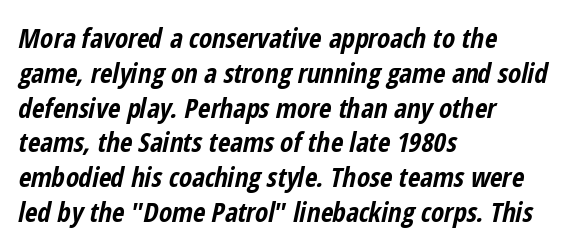
Q: Is the text bold? A: Yes.
Q: Is the text italic (slanted)? A: Yes, it leans right by about 12 degrees.
Q: Is the text underlined? A: No.
Q: How is the paragraph aligned? A: Left-aligned.
Q: Is the spacing between letters normal or unusually wide? A: Normal.
Q: Is the spacing between lines tight, normal or loose? A: Normal.
